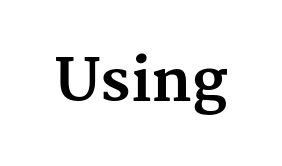
Q: Is the text bold? A: Yes.
Q: Is the text italic (slanted)? A: No, it is upright.
Q: Is the typeface a serif or a sans-serif typeface? A: Serif.
Q: Is the text underlined? A: No.
Q: Is the spacing between letters normal or unusually wide? A: Normal.
Q: Width (condensed, normal, or wide)? A: Normal.
Q: Stroke contrast? A: Medium.
Q: x-height? A: Medium.
Q: Monospaced? A: No.
